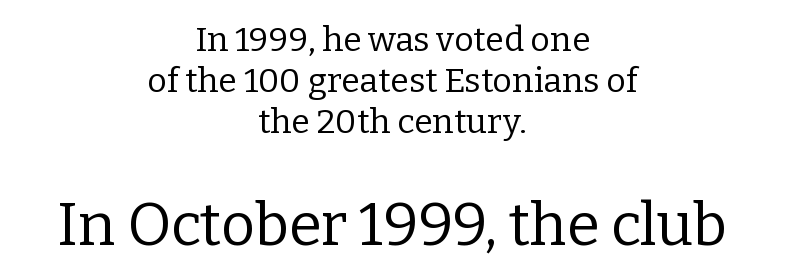
Q: Is the text bold? A: No.
Q: Is the text italic (slanted)? A: No, it is upright.
Q: Is the typeface a serif or a sans-serif typeface? A: Serif.
Q: Is the text underlined? A: No.
Q: How is the paragraph aligned? A: Centered.
Q: Is the spacing between letters normal or unusually wide? A: Normal.
Q: Which block of text is set in a larger size, the first (top) or the second (bottom)? A: The second (bottom) one.
Q: Width (condensed, normal, or wide)? A: Normal.
Q: Stroke contrast? A: Low.
Q: x-height? A: Medium.
Q: Monospaced? A: No.
